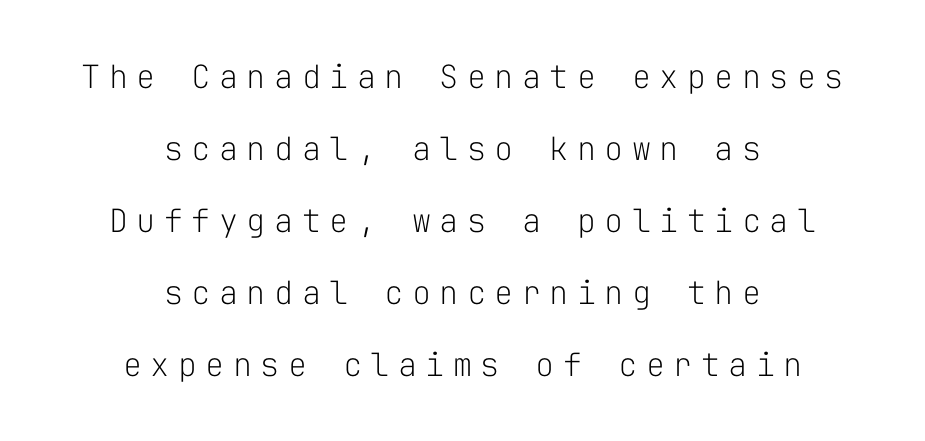
The image shows 32 px light sans-serif type, upright, monospaced; set centered, loose line spacing (2.25x), unusually wide letter spacing (+0.26 em), not underlined; low stroke contrast and a medium x-height.
